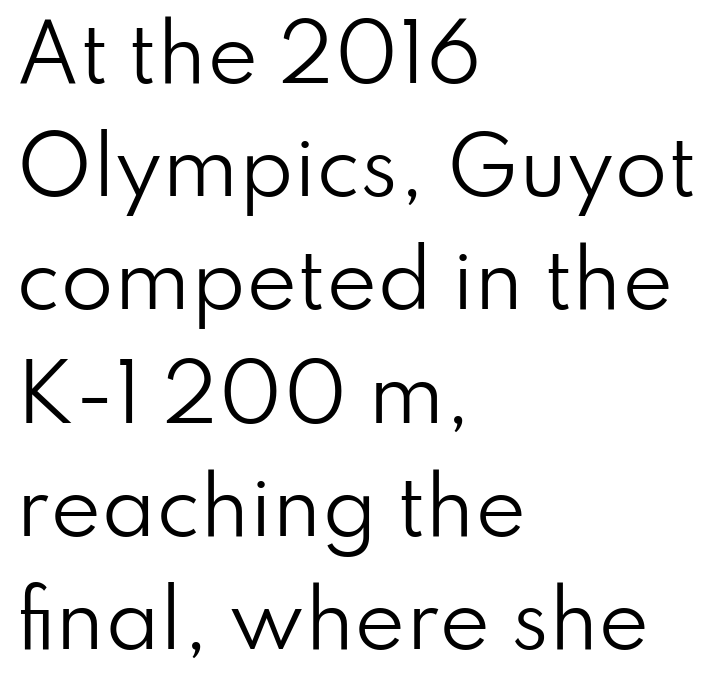
Q: Is the text bold? A: No.
Q: Is the text italic (slanted)? A: No, it is upright.
Q: Is the typeface a serif or a sans-serif typeface? A: Sans-serif.
Q: Is the text underlined? A: No.
Q: How is the paragraph aligned? A: Left-aligned.
Q: Is the spacing between letters normal or unusually wide? A: Normal.
Q: Is the spacing between lines tight, normal or loose? A: Normal.
Q: Width (condensed, normal, or wide)? A: Normal.
Q: Stroke contrast? A: Low.
Q: x-height? A: Small.
Q: Monospaced? A: No.
